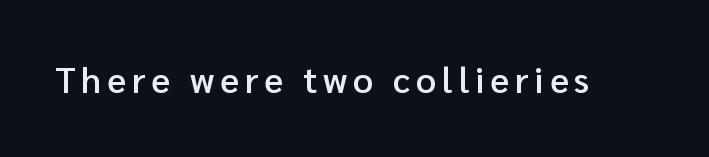
The image shows 35 px semibold sans-serif type, upright; set not underlined; low stroke contrast and a medium x-height.
